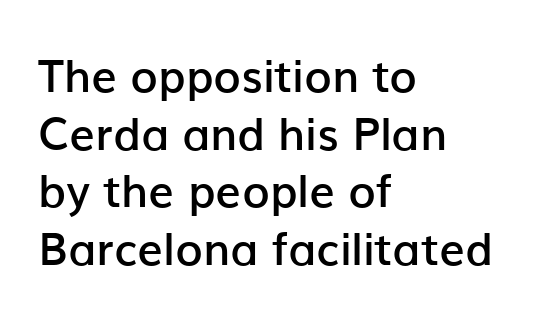
Summary of vertical rhythm: regular, with standard interline spacing. The zone under the glyphs is completely vacant. These lines are composed in type without serifs. Character widths vary here, with narrow letters taking less room than wide ones.
